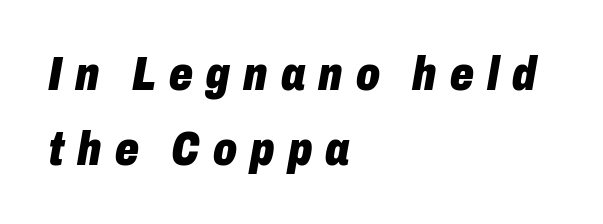
Notice how the passage keeps a crisp vertical edge on the left only. Thick stems and heavy bowls — unmistakably bold. The rows are spaced the way most documents space them. Compared with typical body copy, the letter spacing here is much looser. Note the varied advance widths — an 'i' is clearly narrower than an 'm'. The zone under the glyphs is completely vacant.
